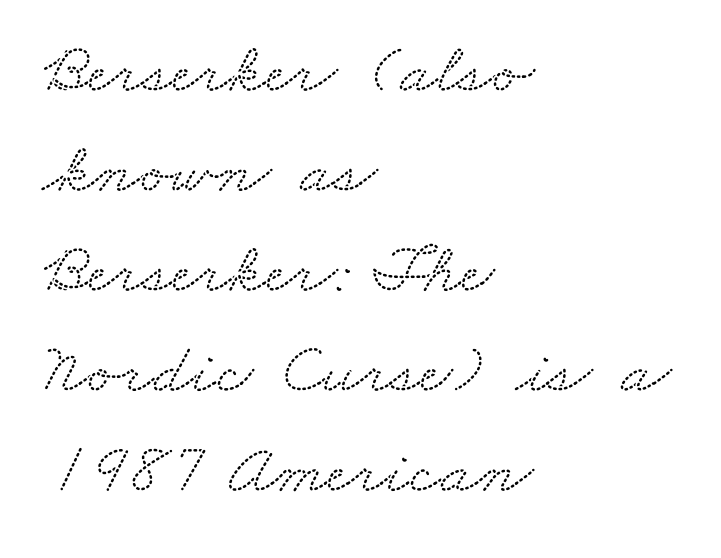
{"serif": "yes", "width": "wide", "stroke_contrast": "low", "x_height": "small", "monospaced": "no", "underline": "no", "align": "left", "line_spacing": "normal", "line_spacing_ratio": 1.39, "letter_spacing": "normal", "letter_spacing_em": 0.0, "glyph_px": 72}
